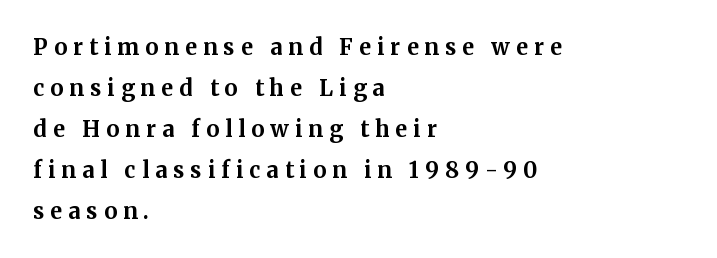
Compared with an ordinary text face, these strokes are far heavier — a full bold. Typeset ragged right — the left edge is the straight one. No italicization has been applied; the sample stays upright. Tracking value appears strongly positive — letters spread wide.
